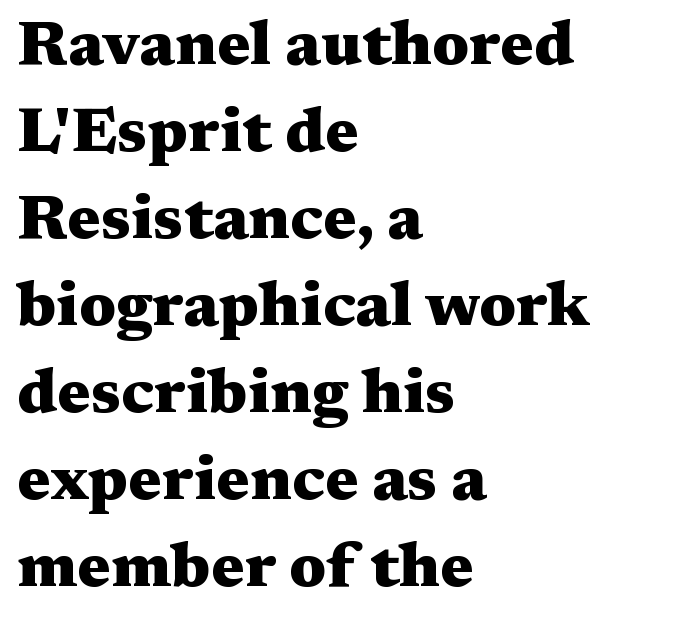
{"serif": "yes", "italic": "no", "bold": "yes", "weight": "heavy", "width": "wide", "stroke_contrast": "medium", "x_height": "medium", "monospaced": "no", "underline": "no", "align": "left", "line_spacing": "normal", "line_spacing_ratio": 1.38, "letter_spacing": "normal", "letter_spacing_em": 0.0, "glyph_px": 63}
